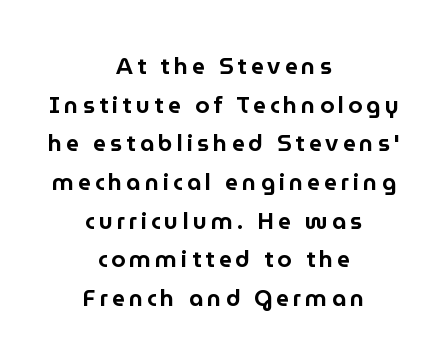
The image shows 23 px text type, upright; set centered, normal line spacing (1.68x), not underlined.
